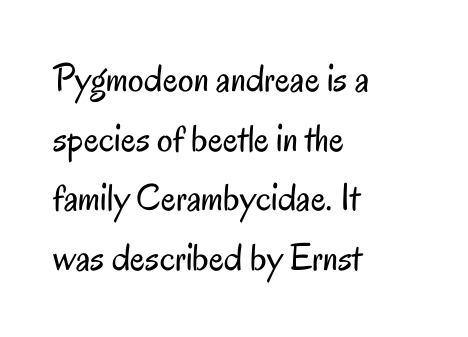
{"serif": "no", "italic": "no", "bold": "no", "weight": "regular", "width": "condensed", "stroke_contrast": "low", "x_height": "small", "monospaced": "no", "underline": "no", "align": "left", "line_spacing": "normal", "line_spacing_ratio": 1.53, "letter_spacing": "normal", "letter_spacing_em": 0.0, "glyph_px": 39}
